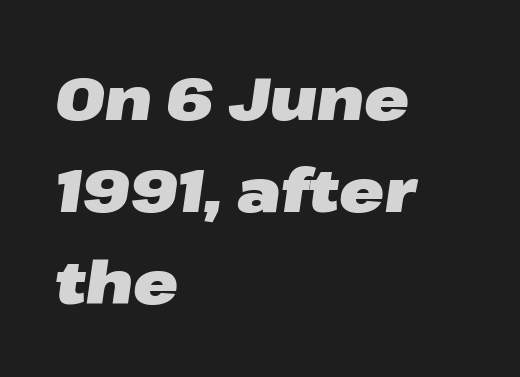
The image shows 60 px heavy, wide type, italic (leaning right); set left-aligned, normal line spacing (1.53x), normal letter spacing, not underlined; low stroke contrast and a medium x-height.
